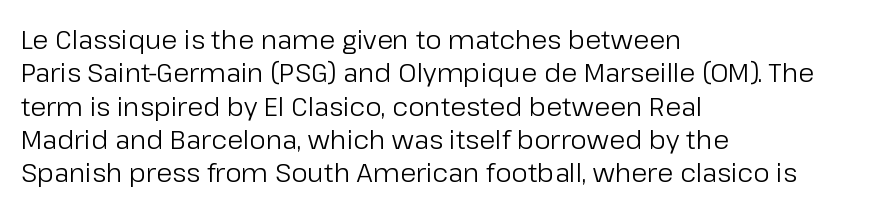
Q: Is the text bold? A: No.
Q: Is the text italic (slanted)? A: No, it is upright.
Q: Is the text underlined? A: No.
Q: How is the paragraph aligned? A: Left-aligned.
Q: Is the spacing between letters normal or unusually wide? A: Normal.
Q: Is the spacing between lines tight, normal or loose? A: Normal.
